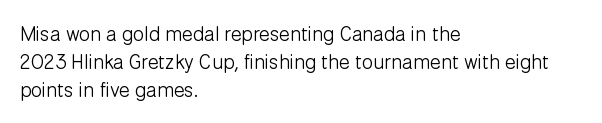
{"italic": "no", "bold": "no", "underline": "no", "align": "left", "line_spacing": "normal", "line_spacing_ratio": 1.4, "letter_spacing": "normal", "letter_spacing_em": 0.0, "glyph_px": 20}
